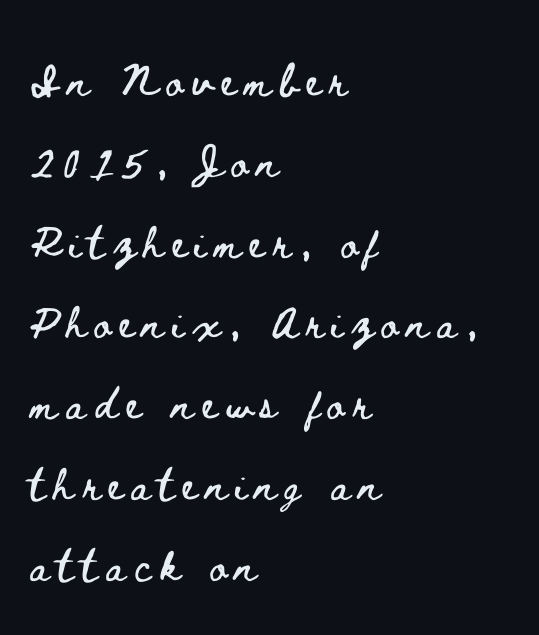
Q: Is the text italic (slanted)? A: Yes.
Q: Is the text underlined? A: No.
Q: How is the paragraph aligned? A: Left-aligned.
Q: Is the spacing between letters normal or unusually wide? A: Unusually wide.
Q: Is the spacing between lines tight, normal or loose? A: Loose.
Q: Width (condensed, normal, or wide)? A: Wide.
Q: Stroke contrast? A: Low.
Q: x-height? A: Small.
Q: Monospaced? A: No.
